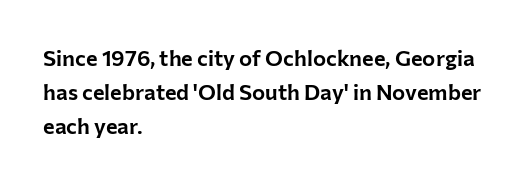
Inter-character spacing is left at the font's built-in metrics. A bare baseline throughout the passage. The typography opts for an upright posture over an oblique one. Casual observation: everything's shoved over to the left.
